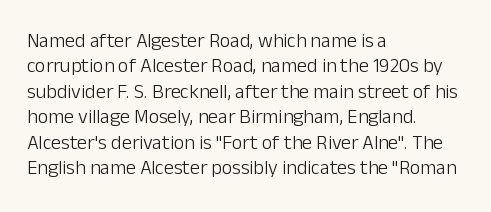
The image shows 20 px text type, upright; set left-aligned, normal line spacing (1.27x), normal letter spacing, not underlined.
